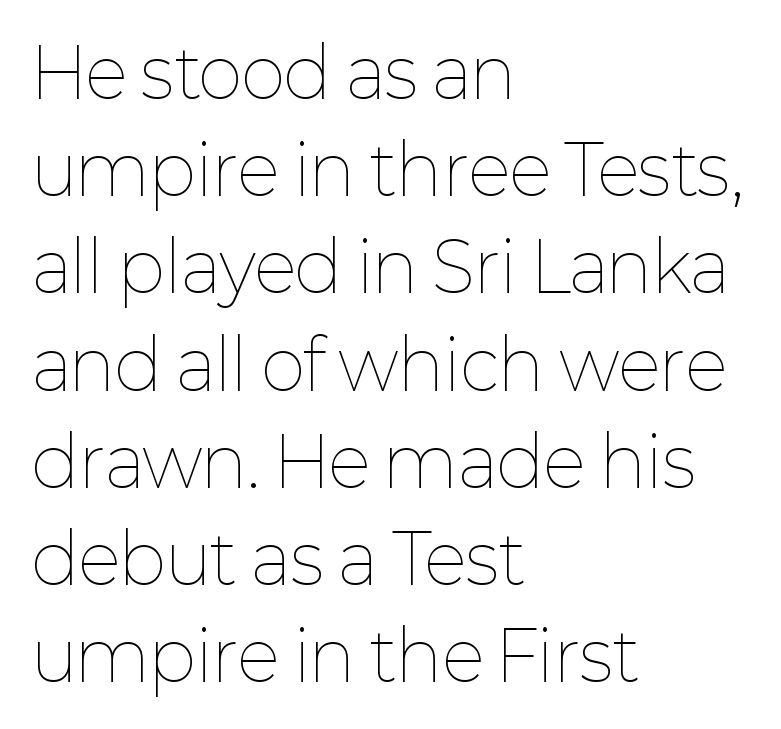
Q: Is the text bold? A: No.
Q: Is the text italic (slanted)? A: No, it is upright.
Q: Is the text underlined? A: No.
Q: How is the paragraph aligned? A: Left-aligned.
Q: Is the spacing between letters normal or unusually wide? A: Normal.
Q: Is the spacing between lines tight, normal or loose? A: Normal.
Q: Width (condensed, normal, or wide)? A: Normal.
Q: Stroke contrast? A: Low.
Q: x-height? A: Medium.
Q: Monospaced? A: No.
